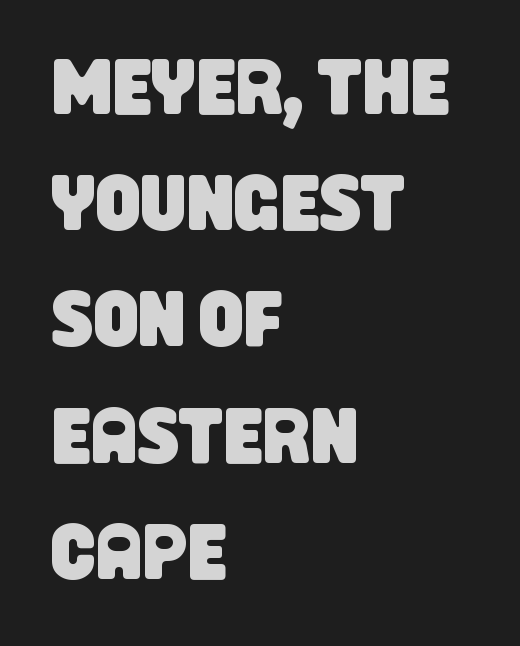
The leading is moderate, giving the passage an even texture. Examine the stroke ends and you'll find no serifs. Left-aligned paragraph, ragged on the right. The type is set solid horizontally, with unmodified tracking.
